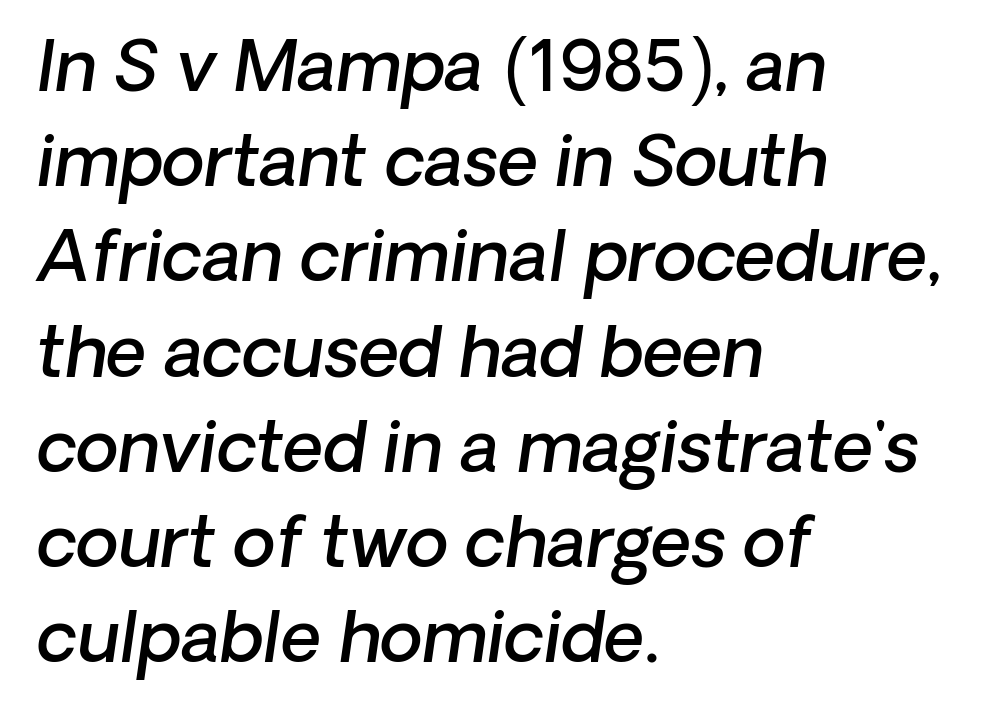
{"serif": "no", "bold": "semi", "weight": "semibold", "width": "normal", "stroke_contrast": "low", "x_height": "medium", "monospaced": "no", "underline": "no", "align": "left", "line_spacing": "normal", "line_spacing_ratio": 1.36, "letter_spacing": "normal", "letter_spacing_em": 0.0, "glyph_px": 70}
